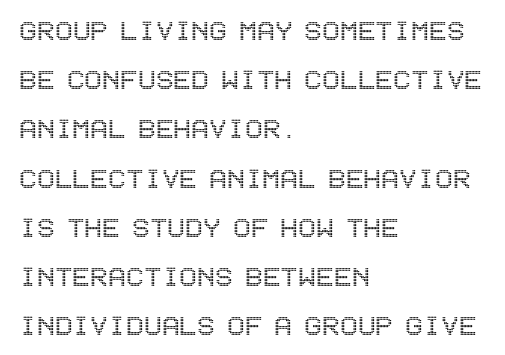
The paragraph shown leans on its left margin. One glance says typical: line gaps are just what's usual. The line texture is even and compact thanks to regular tracking. Every stem runs plumb, perpendicular to the baseline.
